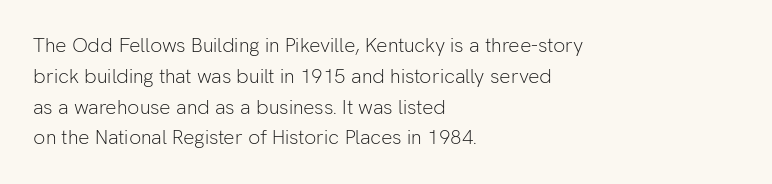
Q: Is the text bold? A: No.
Q: Is the text italic (slanted)? A: No, it is upright.
Q: Is the text underlined? A: No.
Q: How is the paragraph aligned? A: Left-aligned.
Q: Is the spacing between letters normal or unusually wide? A: Normal.
Q: Is the spacing between lines tight, normal or loose? A: Normal.
